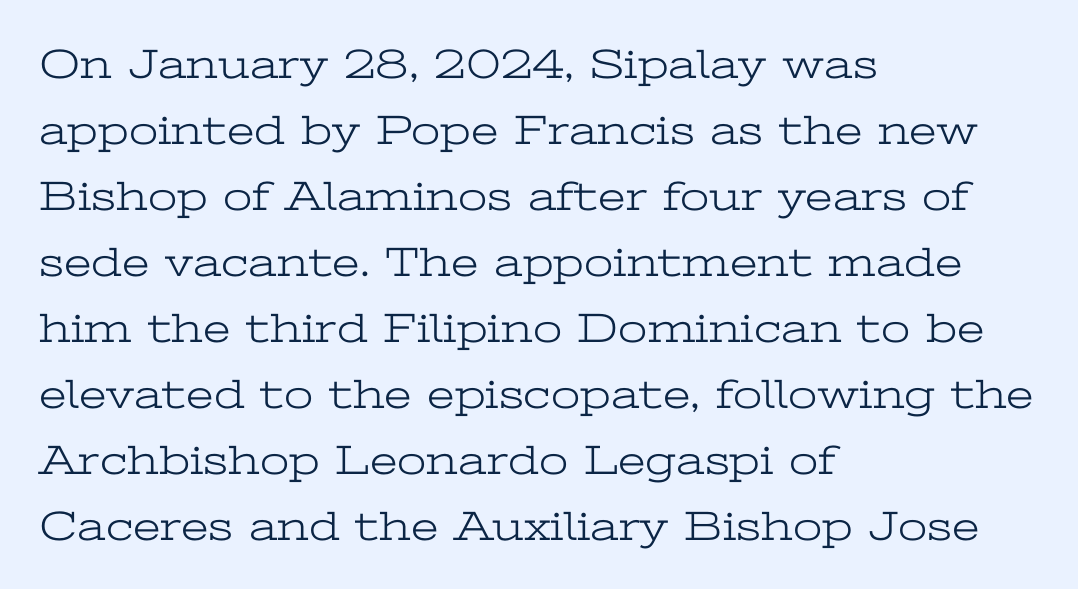
A typesetter would call this zero additional tracking. Nope, not italic — everything's standing straight. Here the designer chose a conventional face with non-uniform glyph widths. The words here are not underlined. The rag falls on the right side of this text block.
